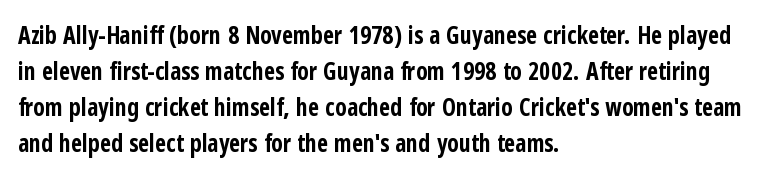
These lines are set flush left with a ragged right edge. Upright lettering throughout. Compared with typical body copy, the letter spacing here is the same. The line-height multiplier appears to be the usual default.
